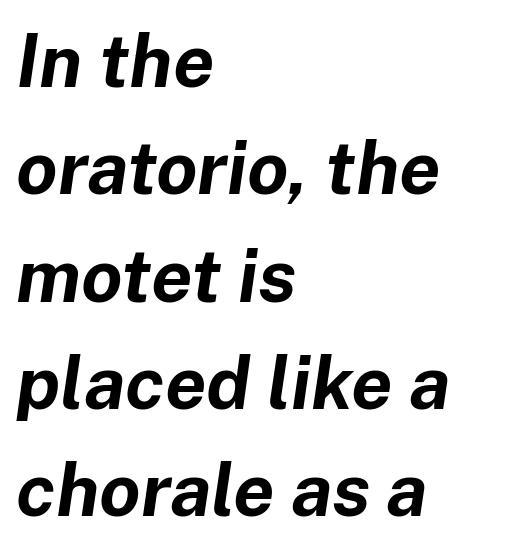
Q: Is the text bold? A: Yes.
Q: Is the text italic (slanted)? A: Yes, it leans right by about 8 degrees.
Q: Is the text underlined? A: No.
Q: How is the paragraph aligned? A: Left-aligned.
Q: Is the spacing between letters normal or unusually wide? A: Normal.
Q: Is the spacing between lines tight, normal or loose? A: Normal.
Q: Width (condensed, normal, or wide)? A: Normal.
Q: Stroke contrast? A: Low.
Q: x-height? A: Medium.
Q: Monospaced? A: No.
